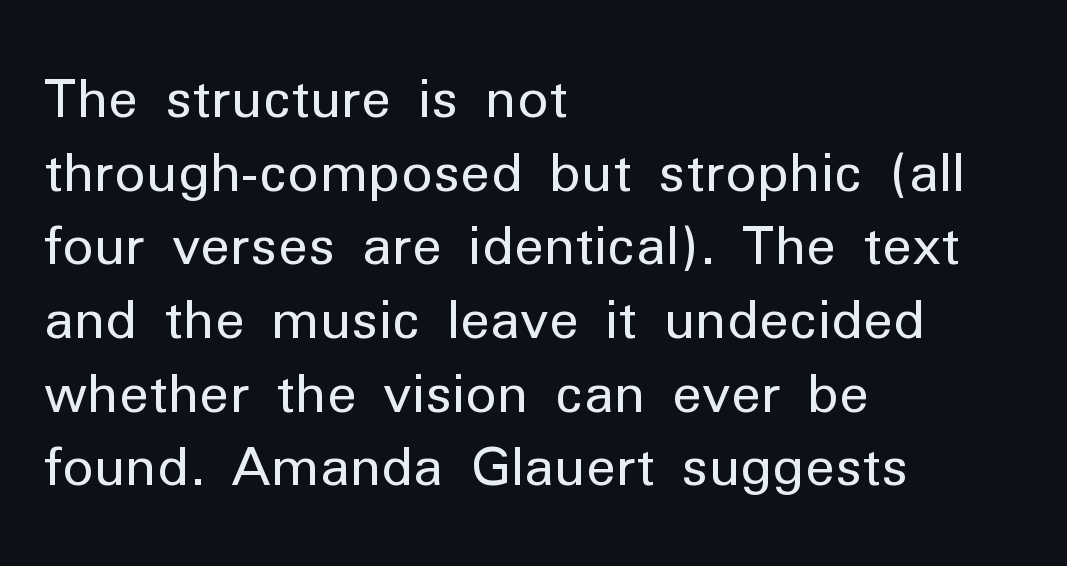
All the whitespace from short lines collects on the right. In terms of leading, this rendering sits right in the middle. Posture: straight, roman, zero tilt. Beneath every word, the page is bare. The typeface chosen for these lines omits serifs. The gaps between neighbouring characters are ordinary and unremarkable.
